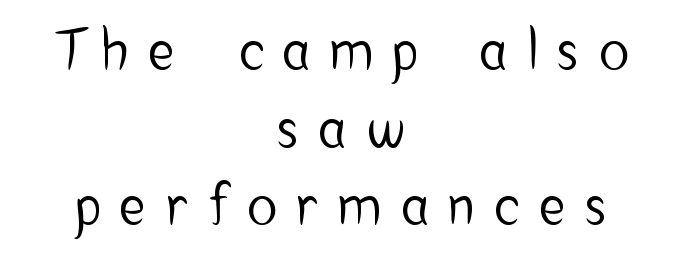
The image shows 55 px condensed sans-serif type, upright; set centered, normal line spacing (1.41x), unusually wide letter spacing (+0.38 em), not underlined; low stroke contrast and a medium x-height.
